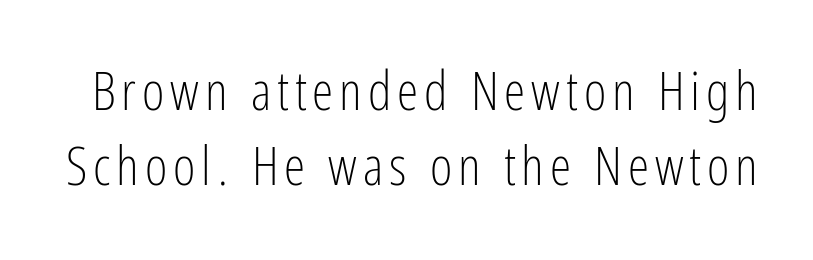
Q: Is the text bold? A: No.
Q: Is the text italic (slanted)? A: No, it is upright.
Q: Is the typeface a serif or a sans-serif typeface? A: Sans-serif.
Q: Is the text underlined? A: No.
Q: Is the spacing between lines tight, normal or loose? A: Normal.
Q: Width (condensed, normal, or wide)? A: Condensed.
Q: Stroke contrast? A: Low.
Q: x-height? A: Medium.
Q: Monospaced? A: No.
